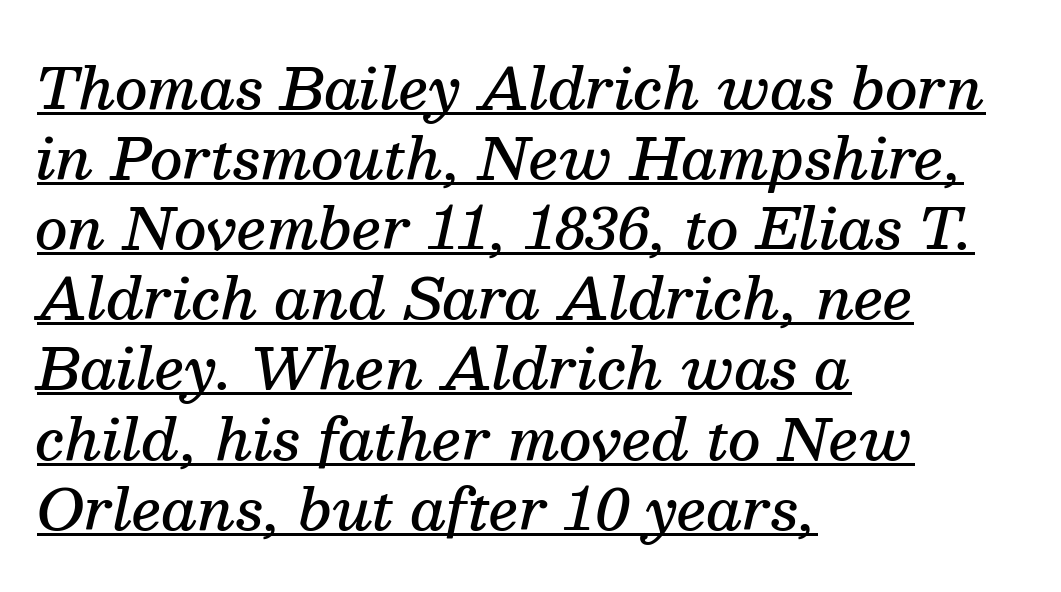
{"serif": "yes", "italic": "yes", "lean": "right", "slant_degrees": 13, "bold": "semi", "weight": "semibold", "width": "normal", "stroke_contrast": "medium", "x_height": "medium", "monospaced": "no", "underline": "yes", "align": "left", "line_spacing_ratio": 1.23, "letter_spacing": "normal", "letter_spacing_em": 0.0, "glyph_px": 57}
